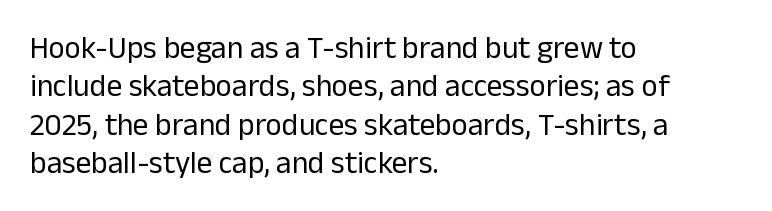
Descenders hang freely into open space. Check where the strokes stop: nothing finishes them off — pure sans. Character widths vary here, with narrow letters taking less room than wide ones. The strokes are not fattened; the text isn't bold. Words appear dense and cohesive because spacing is normal.
